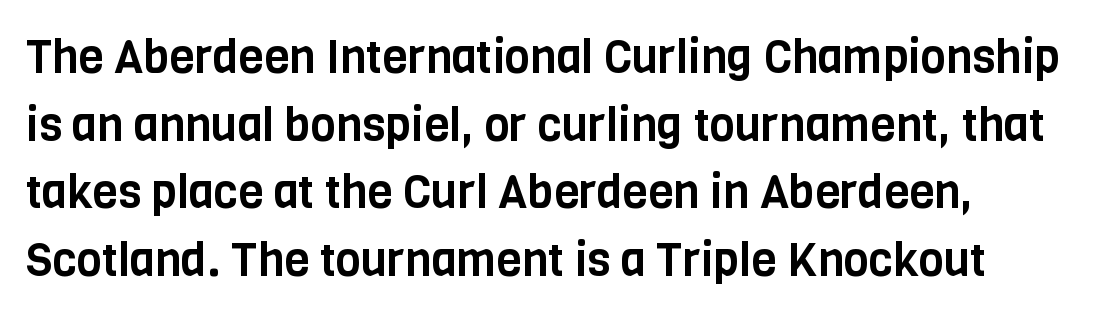
The image shows 46 px condensed sans-serif type, upright; set normal line spacing (1.47x), normal letter spacing, not underlined; low stroke contrast and a large x-height.
